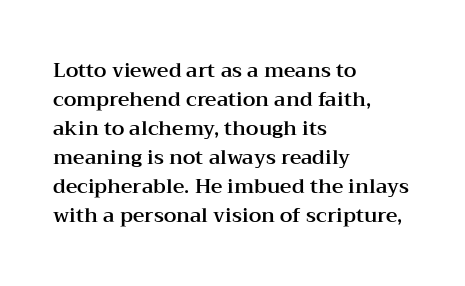
{"italic": "no", "underline": "no", "align": "left", "line_spacing": "normal", "line_spacing_ratio": 1.45, "letter_spacing": "normal", "letter_spacing_em": 0.0, "glyph_px": 20}
